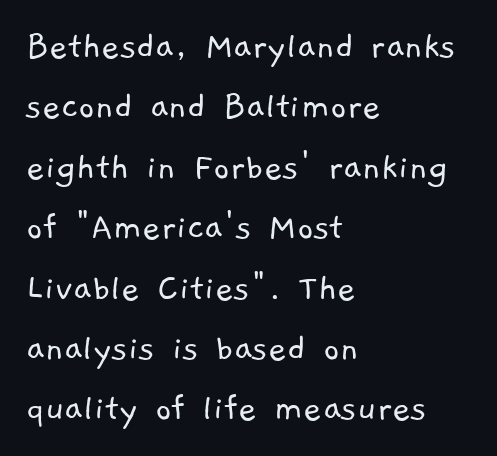
The image shows 40 px light sans-serif type; set left-aligned, normal line spacing (1.51x), normal letter spacing, not underlined; low stroke contrast and a medium x-height.
